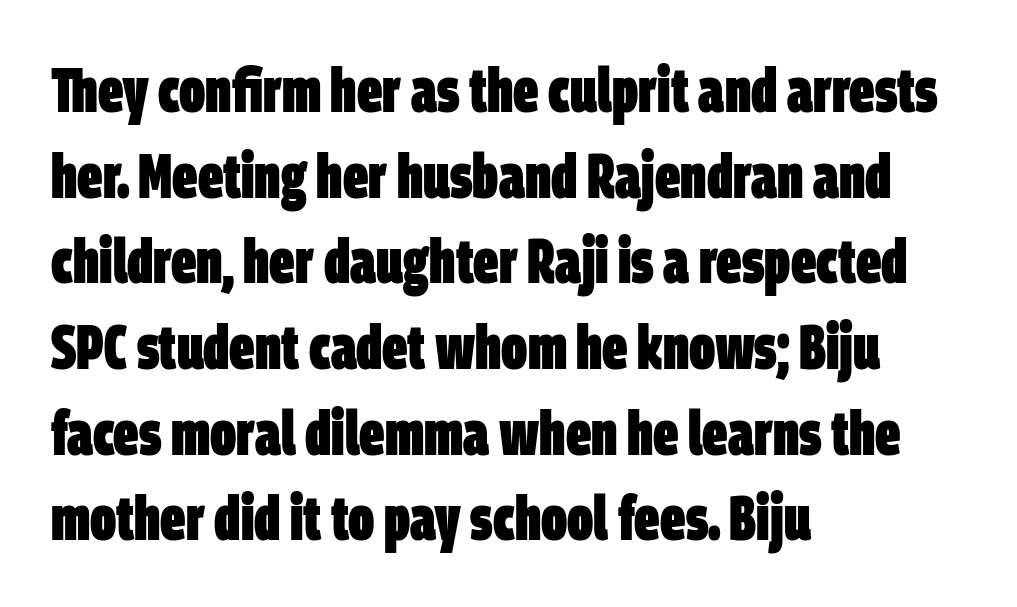
{"serif": "no", "bold": "yes", "weight": "heavy", "width": "condensed", "stroke_contrast": "low", "x_height": "large", "monospaced": "no", "underline": "no", "align": "left", "line_spacing": "normal", "line_spacing_ratio": 1.36, "letter_spacing": "normal", "letter_spacing_em": 0.0, "glyph_px": 63}
